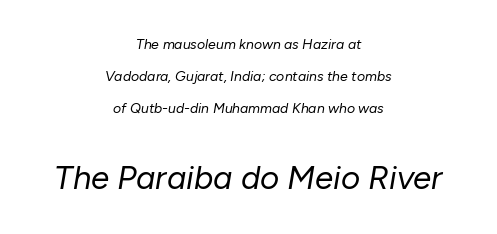
{"italic": "yes", "lean": "right", "slant_degrees": 10, "bold": "no", "weight": "regular", "width": "normal", "stroke_contrast": "low", "x_height": "medium", "monospaced": "no", "underline": "no", "align": "center", "line_spacing": "loose", "line_spacing_ratio": 2.28, "letter_spacing": "normal", "letter_spacing_em": 0.0, "larger_block": "second", "size_ratio": 2.36, "glyph_px": 33}
